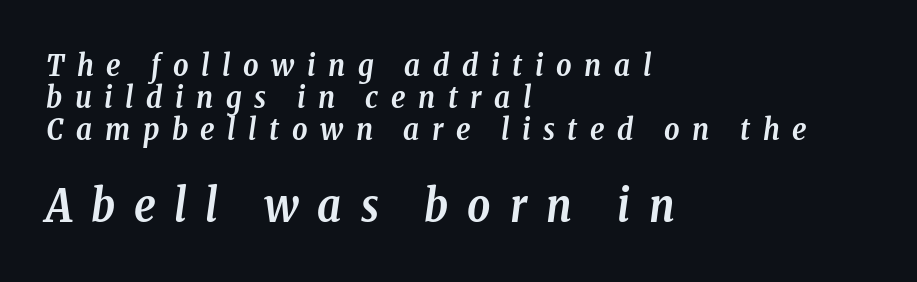
The rendering uses a small line-height, squeezing the rows. Just letters on the line, the space beneath them empty. Note the varied advance widths — an 'i' is clearly narrower than an 'm'. The rendering enlarges the type as you move from the upper chunk to the lower. Emphasis-style slanted type is in use.
